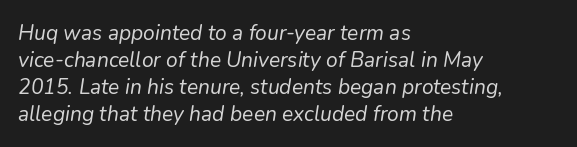
Q: Is the text bold? A: No.
Q: Is the text italic (slanted)? A: Yes, it leans right by about 9 degrees.
Q: Is the text underlined? A: No.
Q: How is the paragraph aligned? A: Left-aligned.
Q: Is the spacing between letters normal or unusually wide? A: Normal.
Q: Is the spacing between lines tight, normal or loose? A: Normal.
